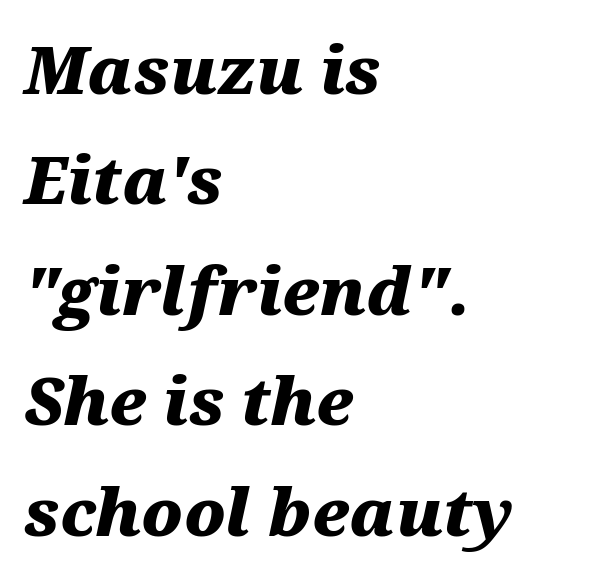
Q: Is the text bold? A: Yes.
Q: Is the text italic (slanted)? A: Yes, it leans right by about 12 degrees.
Q: Is the text underlined? A: No.
Q: How is the paragraph aligned? A: Left-aligned.
Q: Is the spacing between letters normal or unusually wide? A: Normal.
Q: Is the spacing between lines tight, normal or loose? A: Normal.
Q: Width (condensed, normal, or wide)? A: Wide.
Q: Stroke contrast? A: Medium.
Q: x-height? A: Medium.
Q: Monospaced? A: No.
